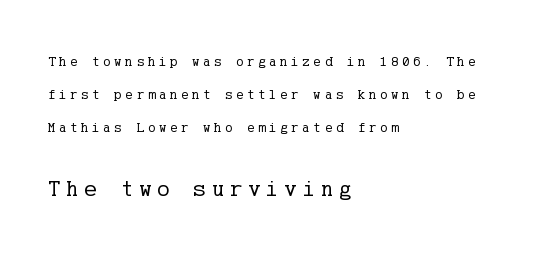
Bold? No — there's no thickening of the strokes. The following chunk of copy outweighs the initial chunk in type size. The face used here is rendered with a markedly widened letterfit. The setting favours the left margin, as ordinary paragraphs usually do.
